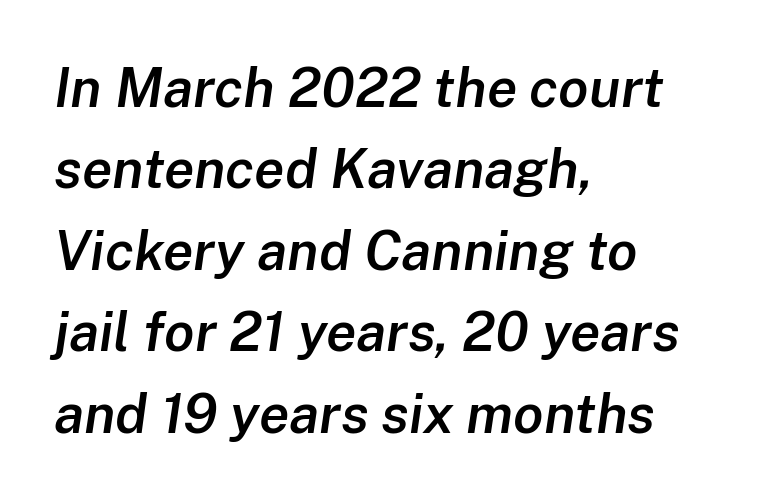
{"italic": "yes", "lean": "right", "slant_degrees": 8, "bold": "semi", "weight": "semibold", "width": "normal", "stroke_contrast": "low", "x_height": "medium", "monospaced": "no", "underline": "no", "align": "left", "line_spacing": "normal", "line_spacing_ratio": 1.48, "letter_spacing": "normal", "letter_spacing_em": 0.0, "glyph_px": 55}
